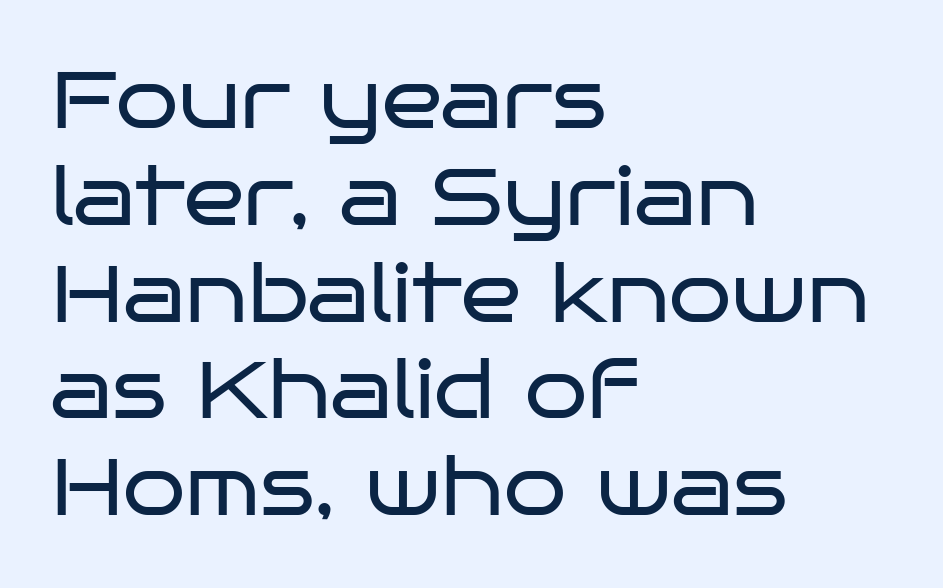
Q: Is the text bold? A: No.
Q: Is the text italic (slanted)? A: No, it is upright.
Q: Is the typeface a serif or a sans-serif typeface? A: Sans-serif.
Q: Is the text underlined? A: No.
Q: How is the paragraph aligned? A: Left-aligned.
Q: Is the spacing between letters normal or unusually wide? A: Normal.
Q: Width (condensed, normal, or wide)? A: Wide.
Q: Stroke contrast? A: Low.
Q: x-height? A: Large.
Q: Monospaced? A: No.
